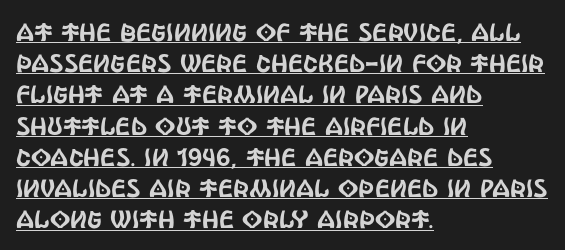
Each word holds together tightly as a unit, with standard inter-letter gaps. Posture: straight, roman, zero tilt. All the whitespace from short lines collects on the right. The glyphs are accompanied by a horizontal stroke just below them. Regular leading.
